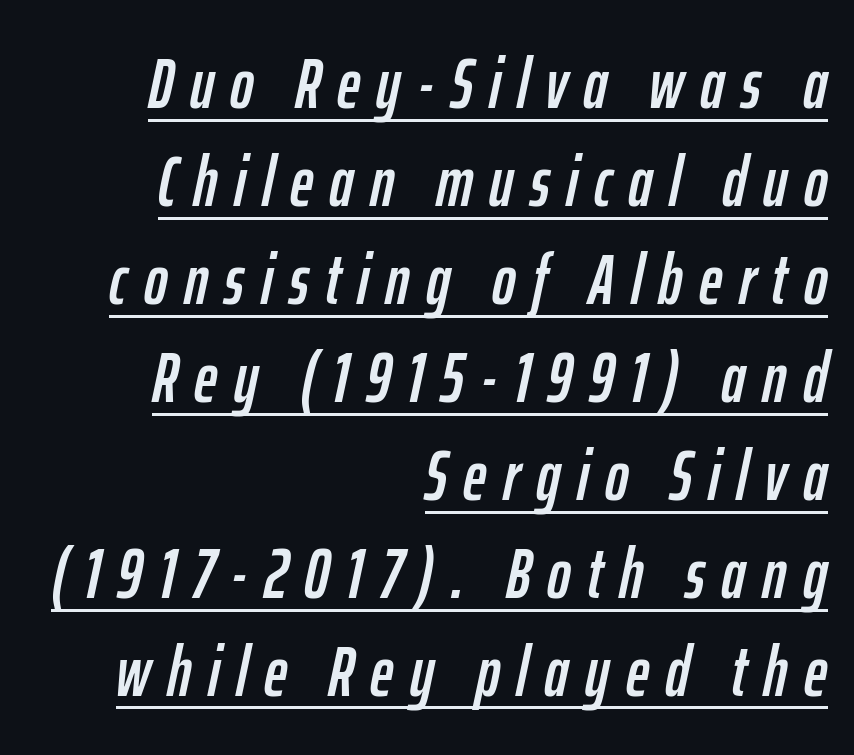
You can tell it's italic because the verticals aren't actually vertical. Does the leading feel generous? No, just average. How are the letters spaced? Widely, with obvious added tracking. Honestly, the underline is the first thing you notice here.
